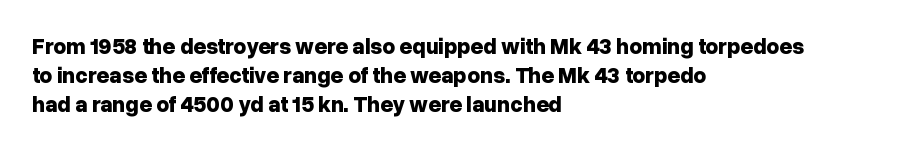
I'd describe the lettering as bold — thick and assertive. Line starts are locked; line ends wander. Nope, not italic — everything's standing straight. Only glyphs here, with clear space below each row.
